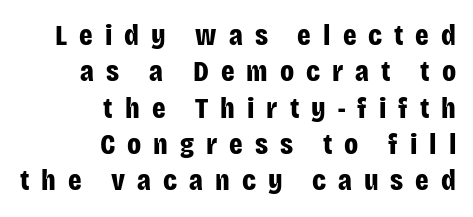
Varying glyph widths throughout — classic text-font behaviour. Emphasis by weight is at full strength: bold. The strip under each line holds only bare page. Serifs: no, the terminals of the letterforms are clean. The tracking jumps out immediately: characters are airy and widely separated. The lettering stays uniformly vertical, giving the passage a roman look.
